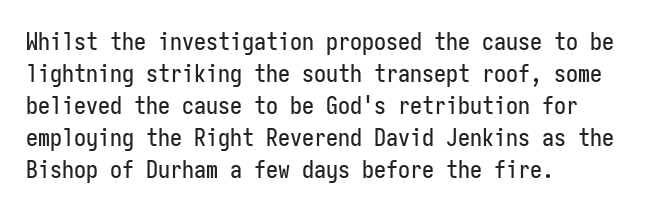
{"italic": "no", "underline": "no", "align": "left", "line_spacing": "normal", "line_spacing_ratio": 1.33, "letter_spacing": "normal", "letter_spacing_em": 0.0, "glyph_px": 24}
